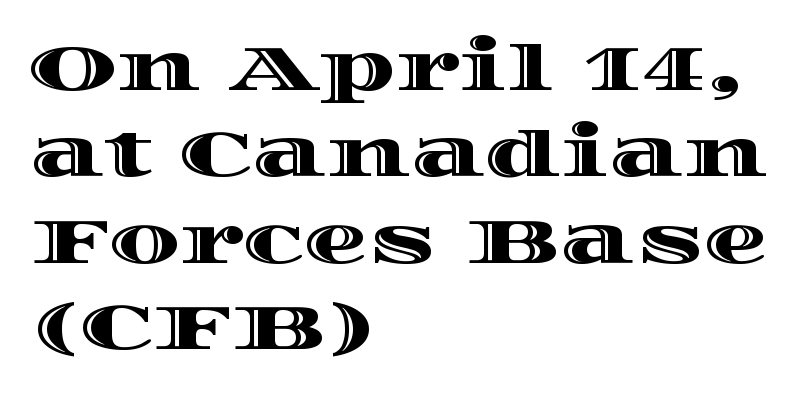
Q: Is the text italic (slanted)? A: No, it is upright.
Q: Is the text underlined? A: No.
Q: How is the paragraph aligned? A: Left-aligned.
Q: Is the spacing between letters normal or unusually wide? A: Normal.
Q: Is the spacing between lines tight, normal or loose? A: Normal.
Q: Width (condensed, normal, or wide)? A: Wide.
Q: x-height? A: Large.
Q: Monospaced? A: No.
